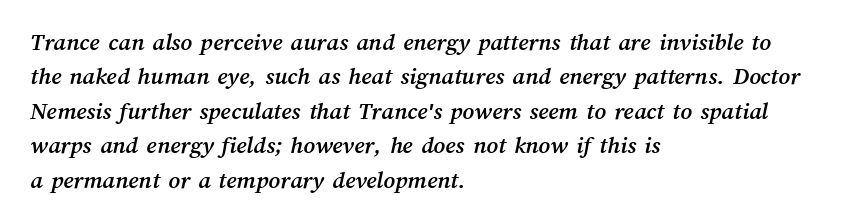
{"underline": "no", "align": "left", "line_spacing": "normal", "line_spacing_ratio": 1.38, "letter_spacing": "normal", "letter_spacing_em": 0.0, "glyph_px": 25}
